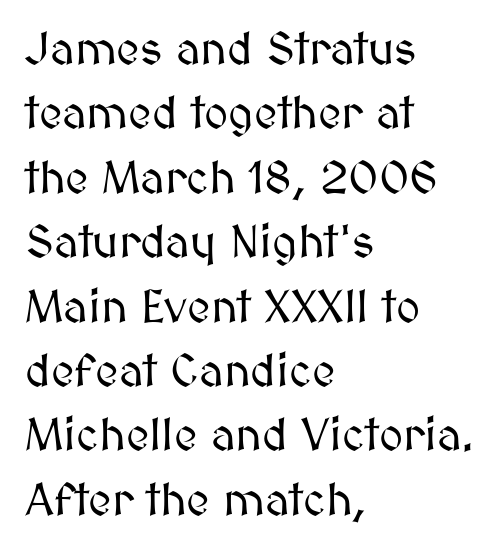
{"italic": "no", "width": "normal", "stroke_contrast": "medium", "x_height": "medium", "monospaced": "no", "underline": "no", "align": "left", "line_spacing": "normal", "line_spacing_ratio": 1.4, "letter_spacing": "normal", "letter_spacing_em": 0.0, "glyph_px": 46}
